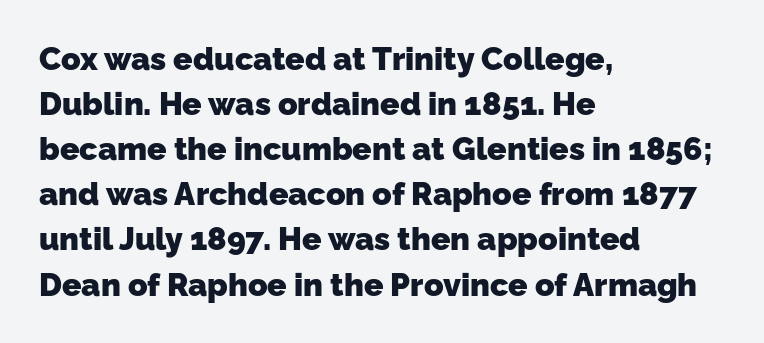
Q: Is the text bold? A: Yes.
Q: Is the typeface a serif or a sans-serif typeface? A: Sans-serif.
Q: Is the text underlined? A: No.
Q: How is the paragraph aligned? A: Left-aligned.
Q: Is the spacing between letters normal or unusually wide? A: Normal.
Q: Is the spacing between lines tight, normal or loose? A: Normal.
Q: Width (condensed, normal, or wide)? A: Normal.
Q: Stroke contrast? A: Low.
Q: x-height? A: Medium.
Q: Monospaced? A: No.
